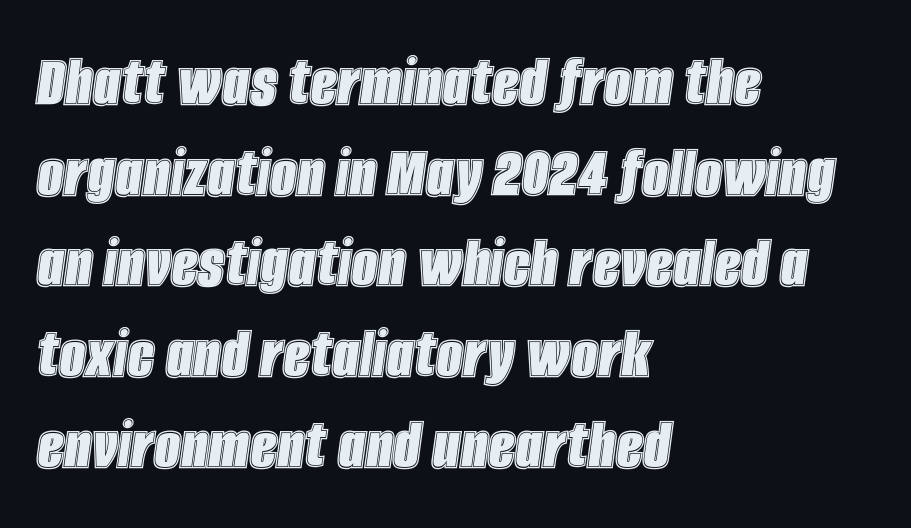
Q: Is the text italic (slanted)? A: Yes, it leans right by about 8 degrees.
Q: Is the text underlined? A: No.
Q: How is the paragraph aligned? A: Left-aligned.
Q: Is the spacing between letters normal or unusually wide? A: Normal.
Q: Width (condensed, normal, or wide)? A: Condensed.
Q: x-height? A: Large.
Q: Monospaced? A: No.
